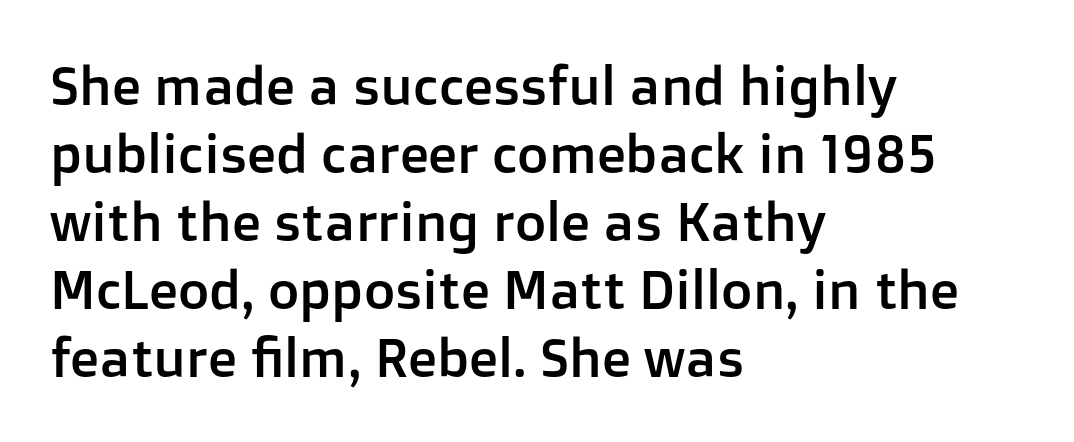
Q: Is the text italic (slanted)? A: No, it is upright.
Q: Is the typeface a serif or a sans-serif typeface? A: Sans-serif.
Q: Is the text underlined? A: No.
Q: How is the paragraph aligned? A: Left-aligned.
Q: Is the spacing between letters normal or unusually wide? A: Normal.
Q: Is the spacing between lines tight, normal or loose? A: Normal.
Q: Width (condensed, normal, or wide)? A: Normal.
Q: Stroke contrast? A: Low.
Q: x-height? A: Medium.
Q: Monospaced? A: No.
